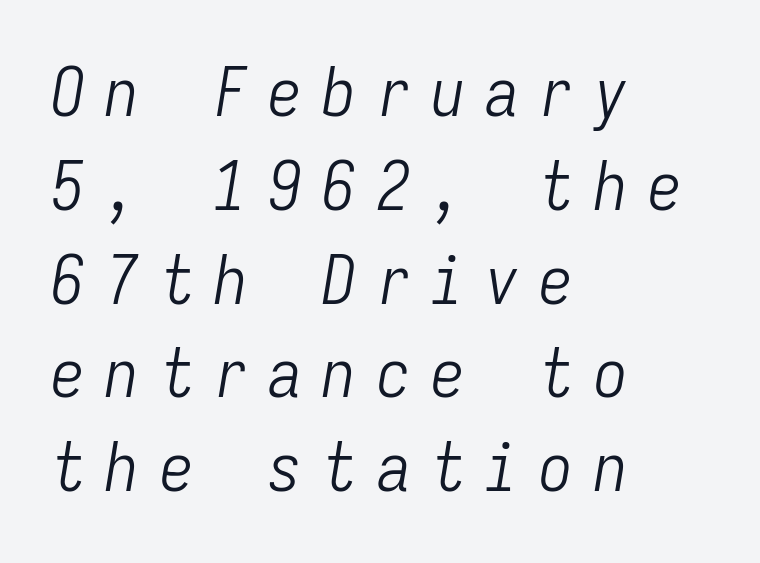
{"italic": "yes", "lean": "right", "slant_degrees": 9, "bold": "no", "weight": "light", "width": "condensed", "stroke_contrast": "low", "x_height": "medium", "monospaced": "yes", "underline": "no", "align": "left", "line_spacing": "normal", "line_spacing_ratio": 1.4, "letter_spacing": "wide", "letter_spacing_em": 0.31, "glyph_px": 67}
